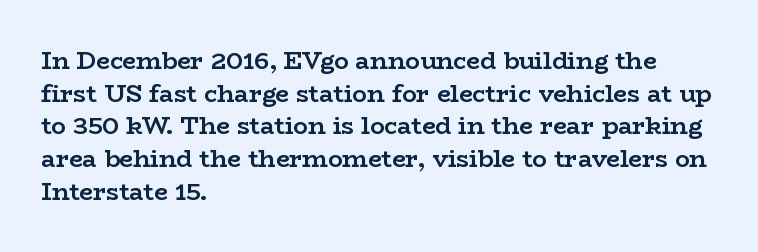
Q: Is the text bold? A: Yes.
Q: Is the text italic (slanted)? A: No, it is upright.
Q: Is the text underlined? A: No.
Q: How is the paragraph aligned? A: Left-aligned.
Q: Is the spacing between letters normal or unusually wide? A: Normal.
Q: Is the spacing between lines tight, normal or loose? A: Normal.
